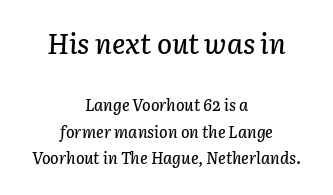
Q: Is the text italic (slanted)? A: Yes, it leans right by about 3 degrees.
Q: Is the text underlined? A: No.
Q: How is the paragraph aligned? A: Centered.
Q: Is the spacing between letters normal or unusually wide? A: Normal.
Q: Is the spacing between lines tight, normal or loose? A: Normal.
Q: Which block of text is set in a larger size, the first (top) or the second (bottom)? A: The first (top) one.
Q: Width (condensed, normal, or wide)? A: Normal.
Q: Stroke contrast? A: Low.
Q: x-height? A: Medium.
Q: Monospaced? A: No.
